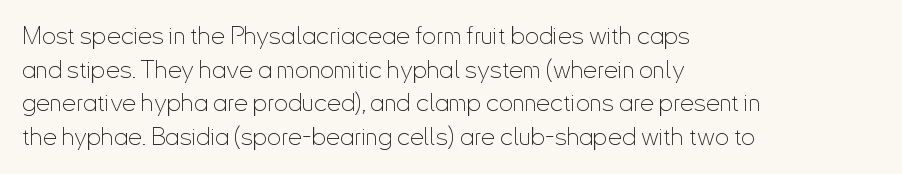
The image shows 25 px text type, upright; set left-aligned, normal line spacing (1.35x), normal letter spacing, not underlined.
